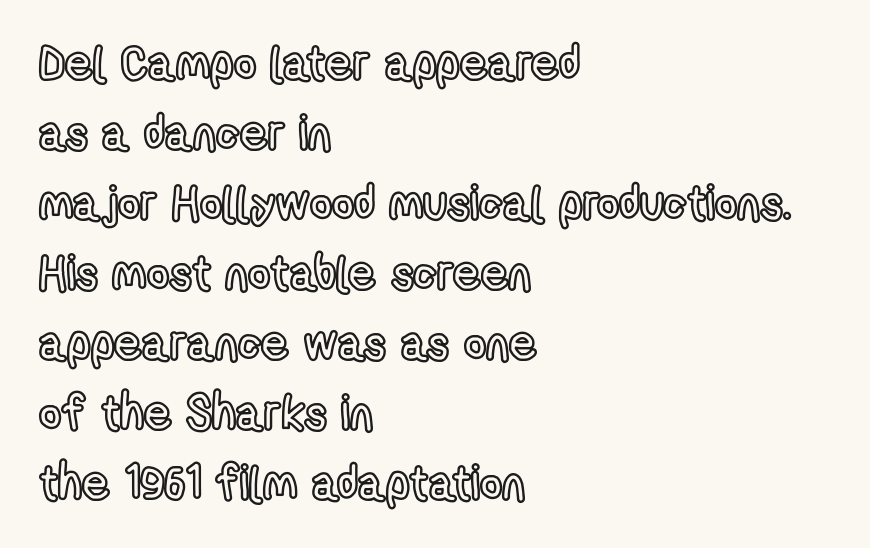
The image shows 48 px condensed type, upright; set left-aligned, normal line spacing (1.46x), normal letter spacing, not underlined; a medium x-height.
